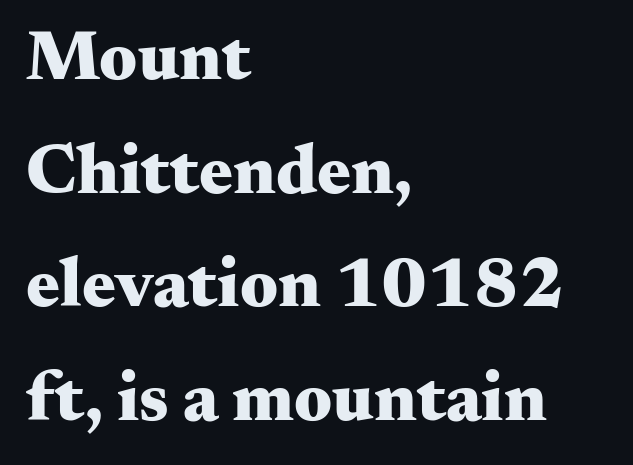
Honestly, there is no underline to notice here at all. Is the type bold? Yes — the strokes are clearly thick and heavy. One glance says typical: line gaps are just what's usual. Regarding serifs, this sample has them. The paragraph has a hard left edge and a soft right edge. The rendering uses natural spacing where letterforms have individual widths.
